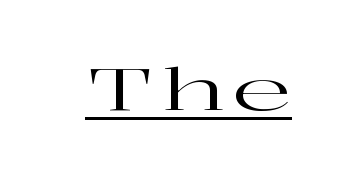
{"serif": "yes", "italic": "no", "width": "wide", "stroke_contrast": "high", "x_height": "medium", "monospaced": "no", "underline": "yes", "glyph_px": 58}
